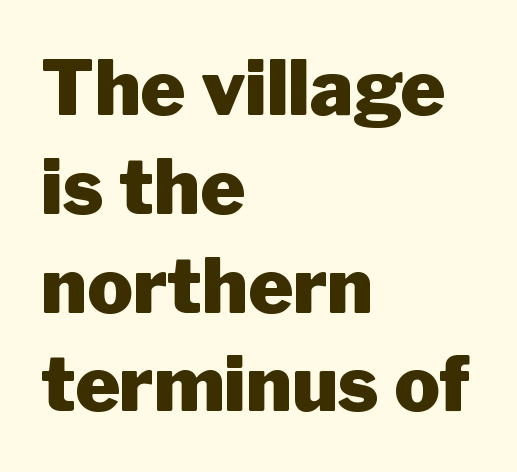
The type family on display is of the sans-serif kind. No word sits above an underline. Whoever set this chose a conventional vertical rhythm. Think of a printed novel: that variable character pitch is what you see here. The specimen reads as upright at a glance.
